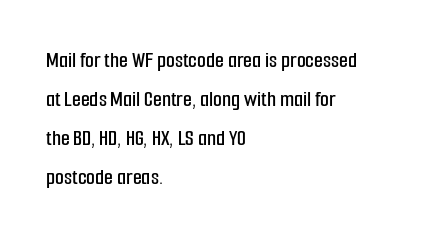
Does extra space separate the letters? No, they use regular spacing. The axis of the letterforms is exactly vertical. The words here are not underlined. Each line starts at the same left margin while the right side varies. The space between consecutive lines is moderate.
